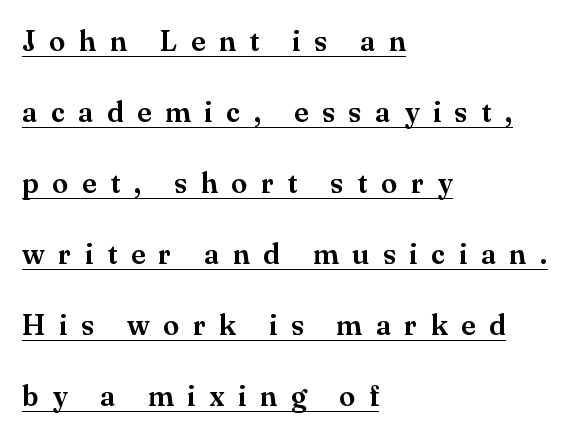
A typesetter would label this face a serif. Characters follow at a spacing far wider than the type designer built in. Note the varied advance widths — an 'i' is clearly narrower than an 'm'. Loosely led — the rows are spread out. This is the regular roman posture of the typeface.
